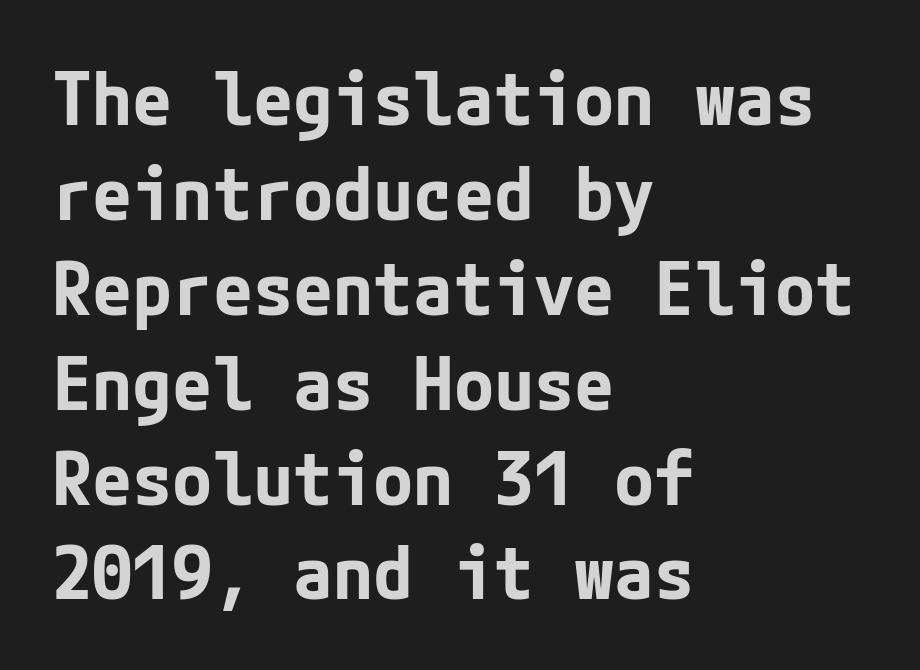
Q: Is the text bold? A: Yes.
Q: Is the text italic (slanted)? A: No, it is upright.
Q: Is the typeface a serif or a sans-serif typeface? A: Sans-serif.
Q: Is the text underlined? A: No.
Q: How is the paragraph aligned? A: Left-aligned.
Q: Is the spacing between letters normal or unusually wide? A: Normal.
Q: Is the spacing between lines tight, normal or loose? A: Normal.
Q: Width (condensed, normal, or wide)? A: Normal.
Q: Stroke contrast? A: Low.
Q: x-height? A: Medium.
